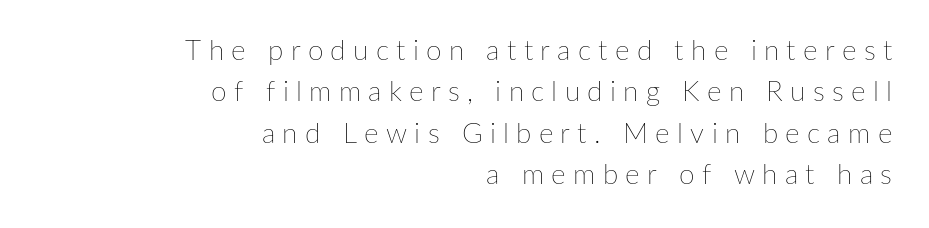
The foot of each line stays bare and open. The font's upright variant was chosen for this text. Spacing between characters has been opened up far beyond the box default. The ragged edge is on the left, which tells us the setting is flush right. The passage shown is typed in a proportional face where columns would drift. The leading is moderate, giving the passage an even texture.
